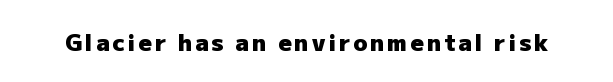
{"italic": "no", "bold": "yes", "underline": "no", "glyph_px": 23}
